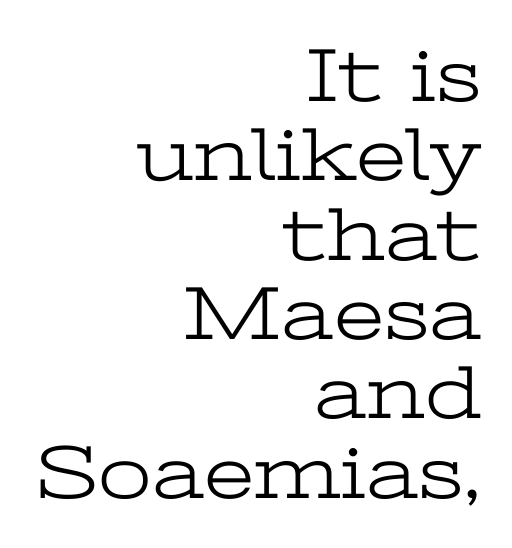
The image shows 77 px light, wide serif type, upright; set right-aligned, tight line spacing (1.03x), normal letter spacing, not underlined; low stroke contrast and a medium x-height.
